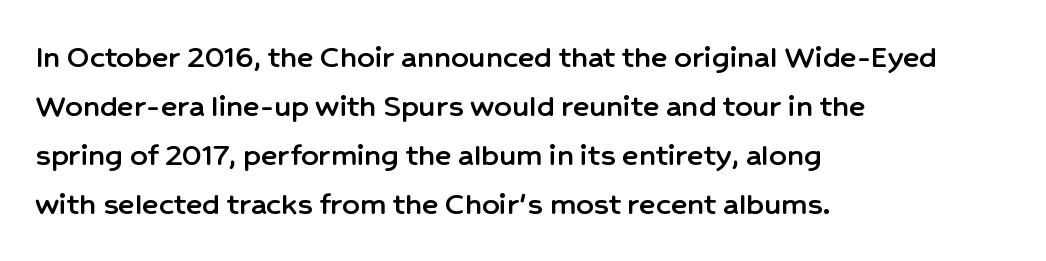
The area under the type is left untouched. Spacing verdict: proportional, widths tailored to each character. These lines are set flush left with a ragged right edge. Grotesque or geometric, the face here clearly has no serifs. Ascenders rise straight up at ninety degrees. Does the leading feel generous? No, just average.
